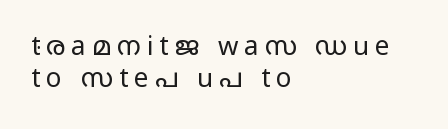
The image shows 26 px text type, upright; set left-aligned, line spacing 1.22x, unusually wide letter spacing (+0.23 em), not underlined.
